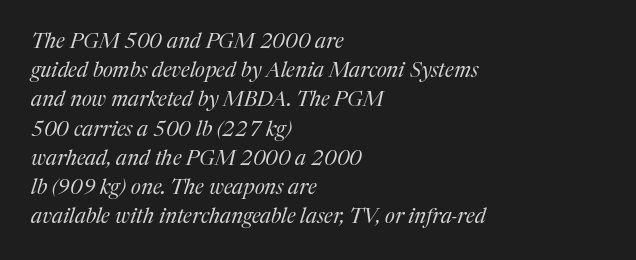
The image shows 21 px text type, italic (leaning right); set left-aligned, normal line spacing (1.39x), normal letter spacing, not underlined.
